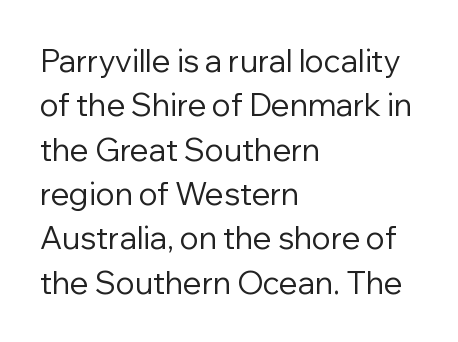
Q: Is the text bold? A: No.
Q: Is the text italic (slanted)? A: No, it is upright.
Q: Is the typeface a serif or a sans-serif typeface? A: Sans-serif.
Q: Is the text underlined? A: No.
Q: How is the paragraph aligned? A: Left-aligned.
Q: Is the spacing between letters normal or unusually wide? A: Normal.
Q: Is the spacing between lines tight, normal or loose? A: Normal.
Q: Width (condensed, normal, or wide)? A: Normal.
Q: Stroke contrast? A: Low.
Q: x-height? A: Medium.
Q: Monospaced? A: No.
